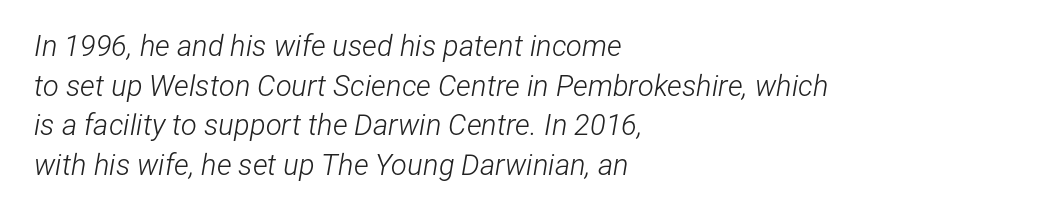
Q: Is the text bold? A: No.
Q: Is the text italic (slanted)? A: Yes, it leans right by about 12 degrees.
Q: Is the text underlined? A: No.
Q: How is the paragraph aligned? A: Left-aligned.
Q: Is the spacing between letters normal or unusually wide? A: Normal.
Q: Is the spacing between lines tight, normal or loose? A: Normal.
Q: Width (condensed, normal, or wide)? A: Condensed.
Q: Stroke contrast? A: Low.
Q: x-height? A: Medium.
Q: Monospaced? A: No.
